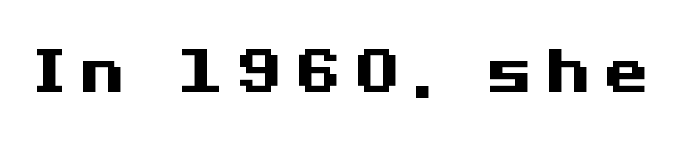
Q: Is the text bold? A: Yes.
Q: Is the text italic (slanted)? A: No, it is upright.
Q: Is the typeface a serif or a sans-serif typeface? A: Sans-serif.
Q: Is the text underlined? A: No.
Q: Is the spacing between letters normal or unusually wide? A: Unusually wide.
Q: Width (condensed, normal, or wide)? A: Wide.
Q: Stroke contrast? A: Medium.
Q: x-height? A: Medium.
